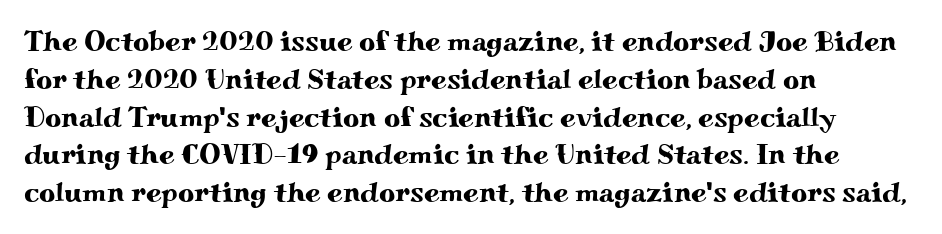
The image shows 28 px wide serif type, upright; set left-aligned, normal line spacing (1.35x), normal letter spacing, not underlined; medium stroke contrast and a small x-height.
